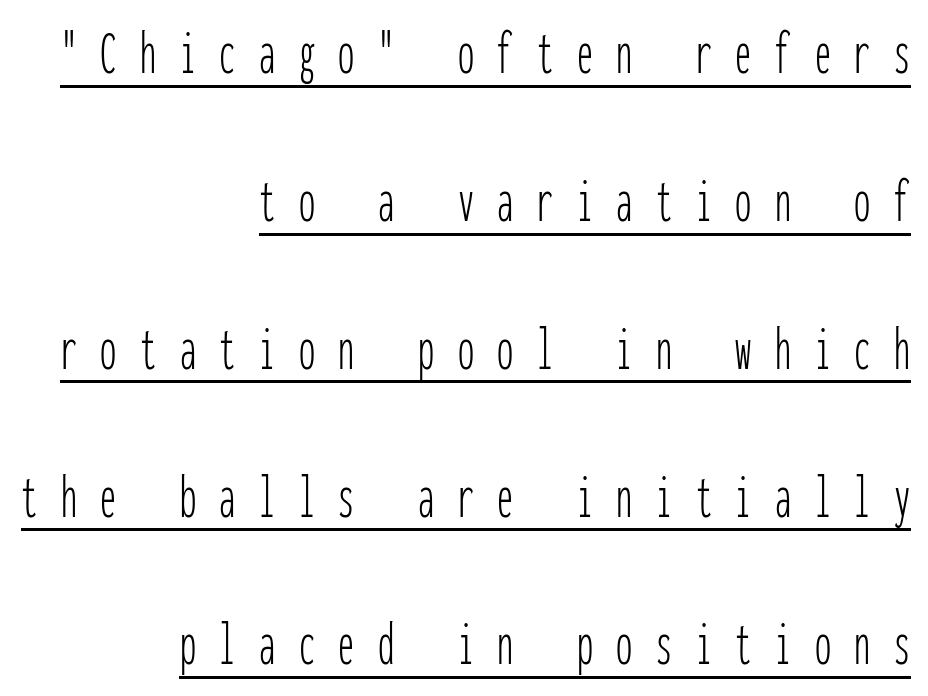
Q: Is the text bold? A: No.
Q: Is the text italic (slanted)? A: No, it is upright.
Q: Is the typeface a serif or a sans-serif typeface? A: Sans-serif.
Q: Is the text underlined? A: Yes.
Q: How is the paragraph aligned? A: Right-aligned.
Q: Is the spacing between letters normal or unusually wide? A: Unusually wide.
Q: Is the spacing between lines tight, normal or loose? A: Loose.
Q: Width (condensed, normal, or wide)? A: Condensed.
Q: Stroke contrast? A: Low.
Q: x-height? A: Medium.
Q: Monospaced? A: Yes.
